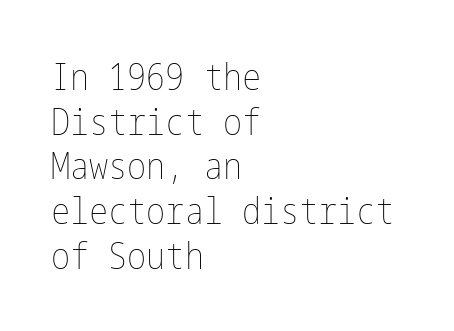
{"italic": "no", "bold": "no", "weight": "thin", "width": "condensed", "stroke_contrast": "low", "x_height": "medium", "underline": "no", "align": "left", "line_spacing_ratio": 1.24, "letter_spacing": "normal", "letter_spacing_em": 0.0, "glyph_px": 36}
